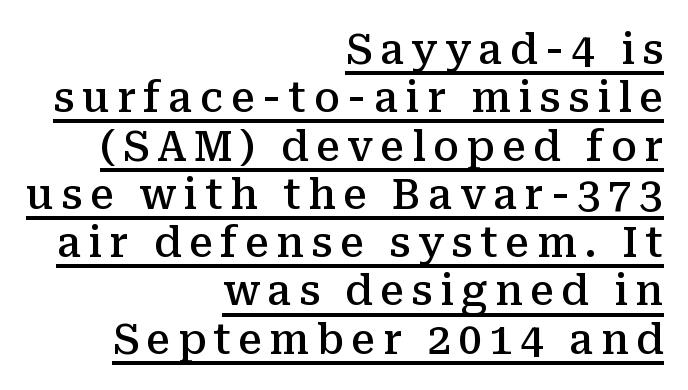
The letters are semibold — heavier than regular but short of a full bold. Horizontal alignment here is rightward, an uncommon choice for prose. These lines were composed using upright roman letters. The rendering uses natural spacing where letterforms have individual widths. The face used here appears with an underline applied. The face used here is seriffed, in the tradition of book romans.
